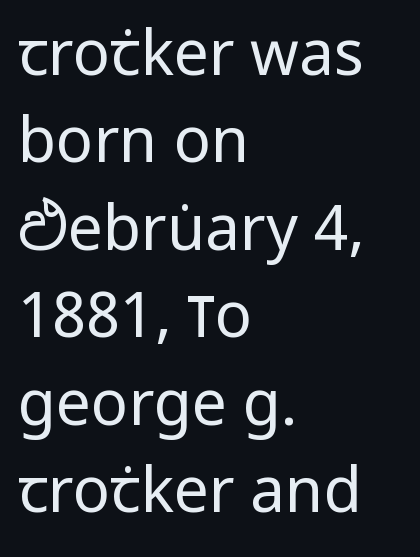
Q: Is the text bold? A: No.
Q: Is the text italic (slanted)? A: No, it is upright.
Q: Is the typeface a serif or a sans-serif typeface? A: Sans-serif.
Q: Is the text underlined? A: No.
Q: How is the paragraph aligned? A: Left-aligned.
Q: Is the spacing between letters normal or unusually wide? A: Normal.
Q: Is the spacing between lines tight, normal or loose? A: Normal.
Q: Width (condensed, normal, or wide)? A: Condensed.
Q: Stroke contrast? A: Low.
Q: x-height? A: Large.
Q: Monospaced? A: No.
